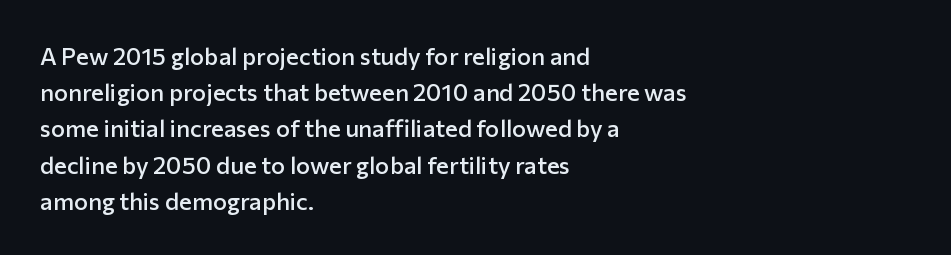
Q: Is the text bold? A: Semi-bold.
Q: Is the text italic (slanted)? A: No, it is upright.
Q: Is the text underlined? A: No.
Q: How is the paragraph aligned? A: Left-aligned.
Q: Is the spacing between letters normal or unusually wide? A: Normal.
Q: Is the spacing between lines tight, normal or loose? A: Normal.
